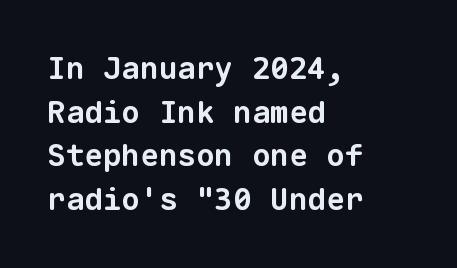
The image shows 31 px bold sans-serif type, monospaced; set left-aligned, normal line spacing (1.41x), normal letter spacing, not underlined; low stroke contrast and a medium x-height.
